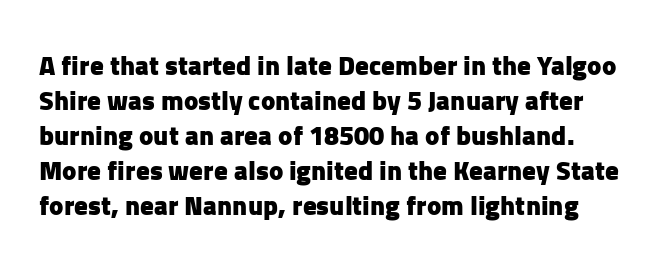
{"italic": "no", "bold": "yes", "underline": "no", "line_spacing": "normal", "line_spacing_ratio": 1.3, "letter_spacing": "normal", "letter_spacing_em": 0.0, "glyph_px": 27}
